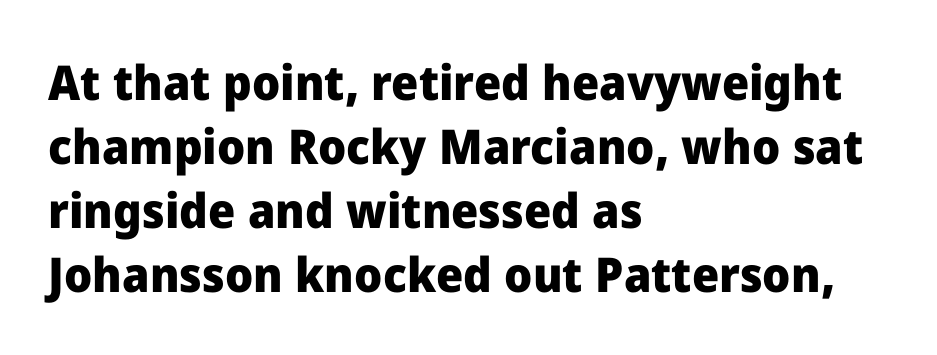
The image shows 48 px heavy sans-serif type, upright; set left-aligned, normal line spacing (1.33x), normal letter spacing, not underlined; low stroke contrast and a medium x-height.
